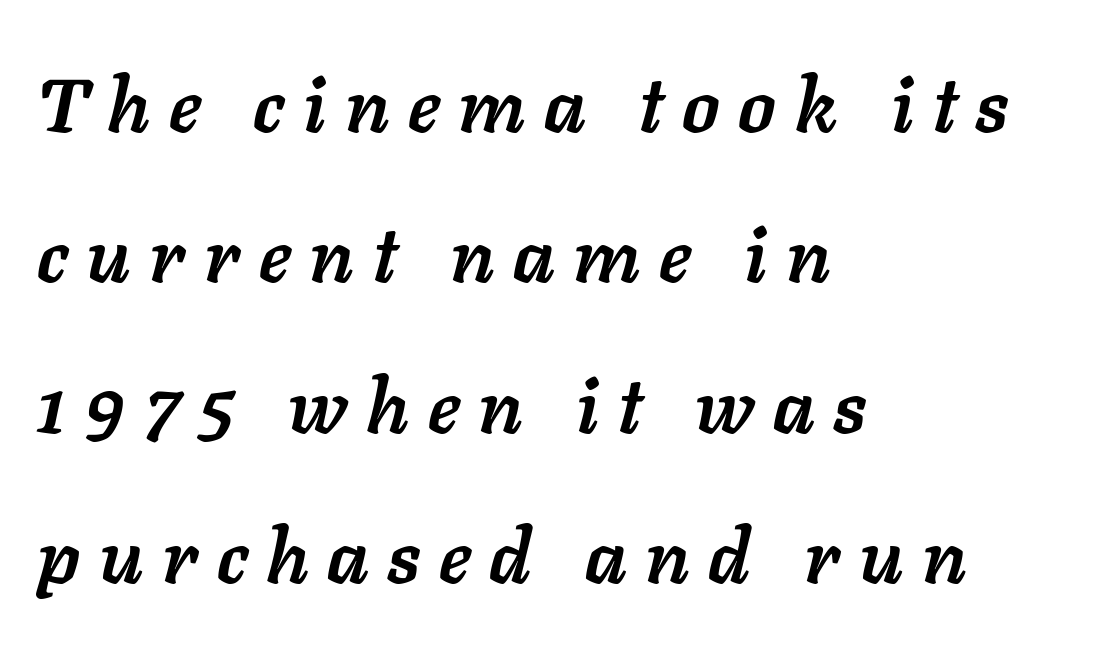
{"italic": "yes", "lean": "right", "slant_degrees": 11, "bold": "yes", "weight": "semibold", "width": "normal", "stroke_contrast": "low", "x_height": "medium", "monospaced": "no", "underline": "no", "align": "left", "line_spacing": "loose", "line_spacing_ratio": 1.98, "letter_spacing": "wide", "letter_spacing_em": 0.25, "glyph_px": 76}
